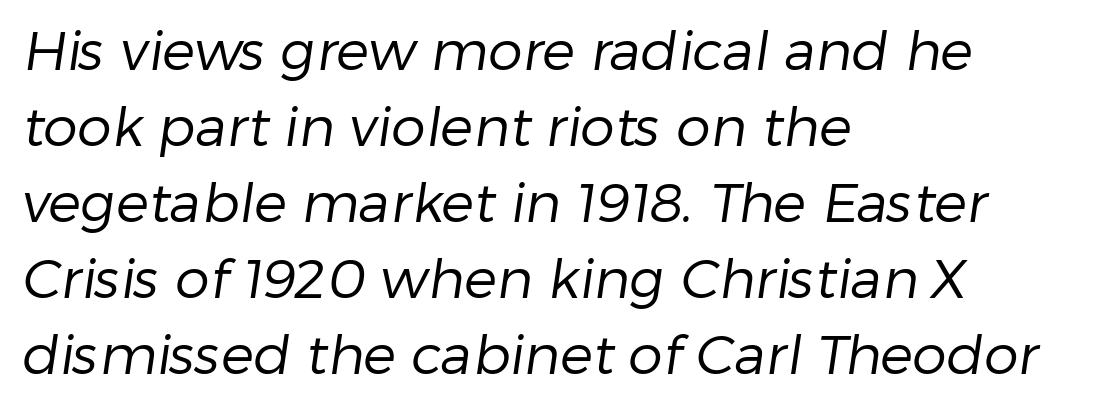
The image shows 55 px regular-weight sans-serif type; set left-aligned, normal line spacing (1.38x), normal letter spacing, not underlined; low stroke contrast and a medium x-height.
